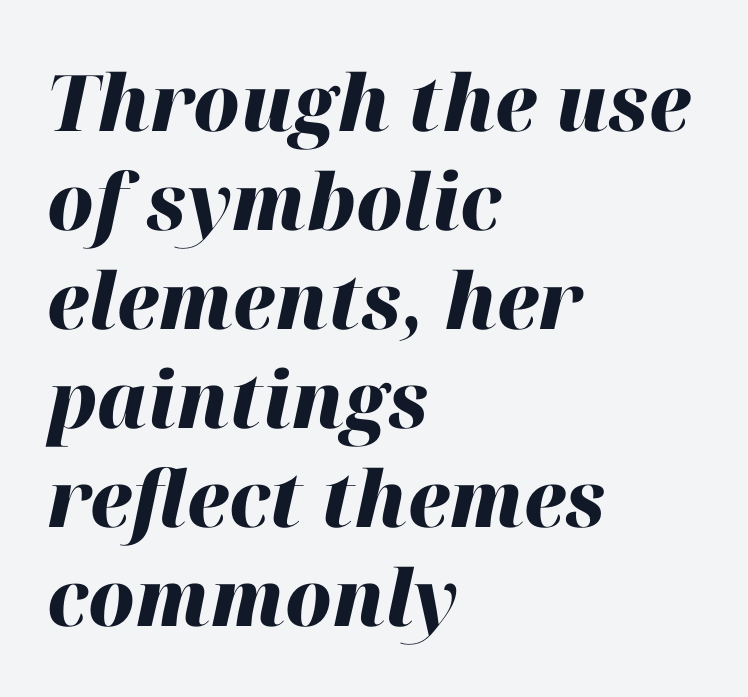
Q: Is the text bold? A: Yes.
Q: Is the text italic (slanted)? A: Yes, it leans right by about 12 degrees.
Q: Is the text underlined? A: No.
Q: How is the paragraph aligned? A: Left-aligned.
Q: Is the spacing between letters normal or unusually wide? A: Normal.
Q: Is the spacing between lines tight, normal or loose? A: Normal.
Q: Width (condensed, normal, or wide)? A: Normal.
Q: Stroke contrast? A: High.
Q: x-height? A: Medium.
Q: Monospaced? A: No.
